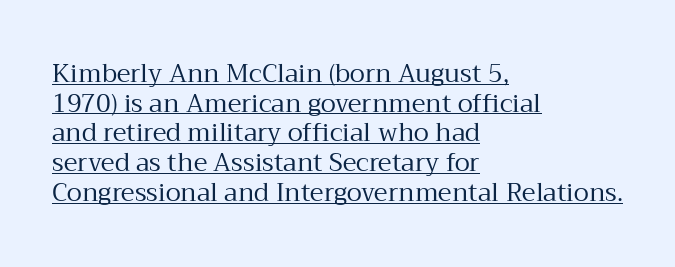
{"italic": "no", "bold": "no", "underline": "yes", "align": "left", "line_spacing_ratio": 1.19, "letter_spacing": "normal", "letter_spacing_em": 0.0, "glyph_px": 25}
